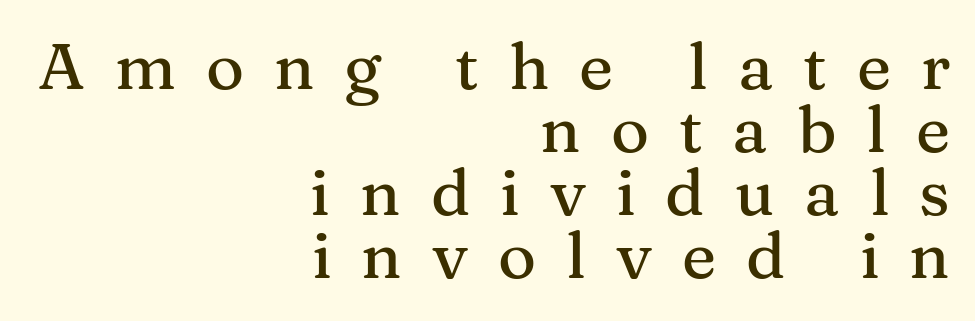
This is serif lettering, the kind often seen in printed books. The face used here is proportionally spaced, like ordinary book or web type. Between one letter and the next there's a generous, obvious gap. This rendering uses right alignment, leaving the left contour irregular. Honestly, the rows look squashed on top of each other.
